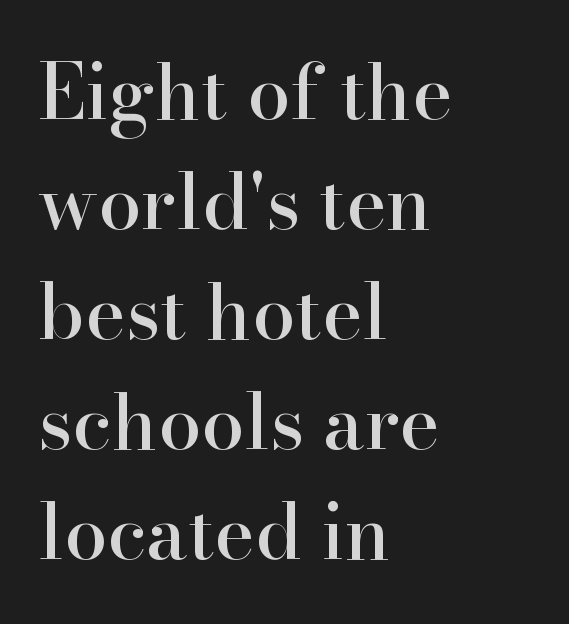
Q: Is the text italic (slanted)? A: No, it is upright.
Q: Is the typeface a serif or a sans-serif typeface? A: Serif.
Q: Is the text underlined? A: No.
Q: How is the paragraph aligned? A: Left-aligned.
Q: Is the spacing between letters normal or unusually wide? A: Normal.
Q: Is the spacing between lines tight, normal or loose? A: Normal.
Q: Width (condensed, normal, or wide)? A: Normal.
Q: Stroke contrast? A: High.
Q: x-height? A: Small.
Q: Monospaced? A: No.
